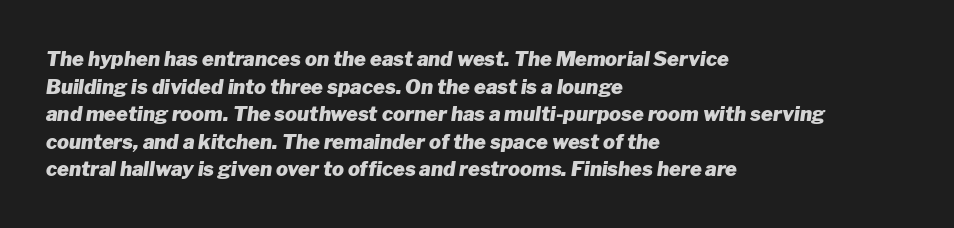
Q: Is the text bold? A: Yes.
Q: Is the text italic (slanted)? A: Yes, it leans right by about 8 degrees.
Q: Is the text underlined? A: No.
Q: How is the paragraph aligned? A: Left-aligned.
Q: Is the spacing between letters normal or unusually wide? A: Normal.
Q: Is the spacing between lines tight, normal or loose? A: Normal.
